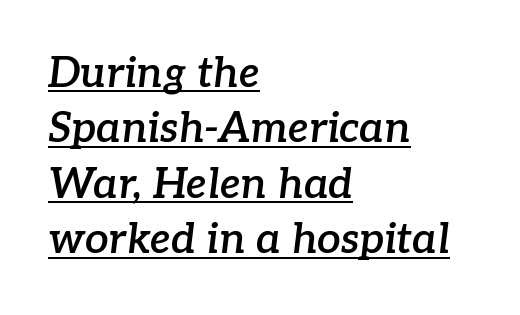
Q: Is the text bold? A: Semi-bold.
Q: Is the text italic (slanted)? A: Yes, it leans right by about 7 degrees.
Q: Is the typeface a serif or a sans-serif typeface? A: Serif.
Q: Is the text underlined? A: Yes.
Q: How is the paragraph aligned? A: Left-aligned.
Q: Is the spacing between letters normal or unusually wide? A: Normal.
Q: Is the spacing between lines tight, normal or loose? A: Normal.
Q: Width (condensed, normal, or wide)? A: Normal.
Q: Stroke contrast? A: Low.
Q: x-height? A: Medium.
Q: Monospaced? A: No.
